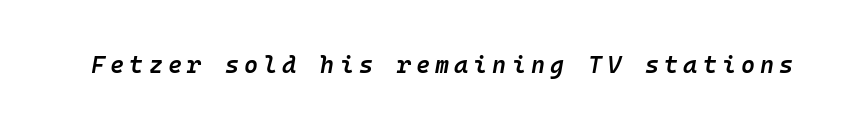
{"italic": "yes", "lean": "right", "slant_degrees": 10, "bold": "semi", "underline": "no", "letter_spacing": "wide", "letter_spacing_em": 0.21, "glyph_px": 24}
